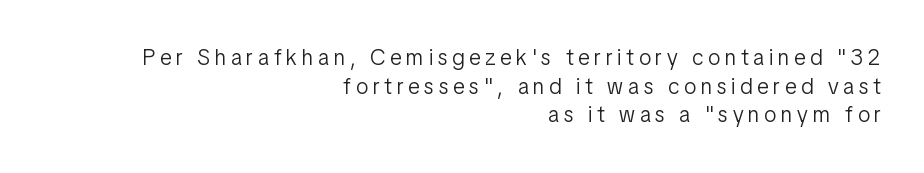
The image shows 22 px text type, upright; set right-aligned, normal line spacing (1.3x), unusually wide letter spacing (+0.22 em), not underlined.
